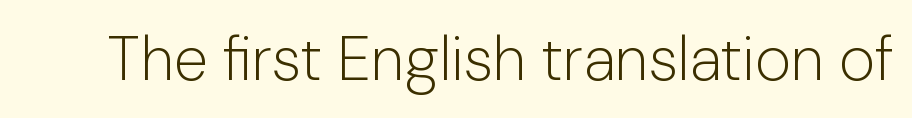
The image shows 62 px light sans-serif type, upright; set normal letter spacing, not underlined; low stroke contrast and a medium x-height.
